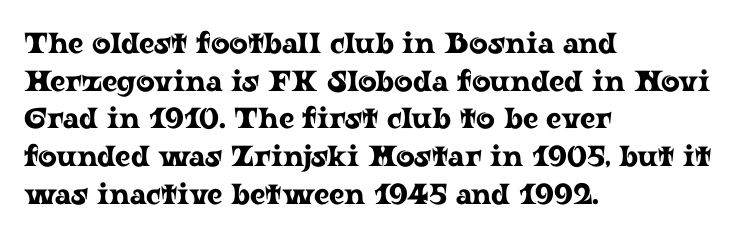
{"serif": "yes", "italic": "no", "width": "wide", "stroke_contrast": "low", "x_height": "medium", "monospaced": "no", "underline": "no", "align": "left", "line_spacing": "normal", "line_spacing_ratio": 1.3, "letter_spacing": "normal", "letter_spacing_em": 0.0, "glyph_px": 29}
